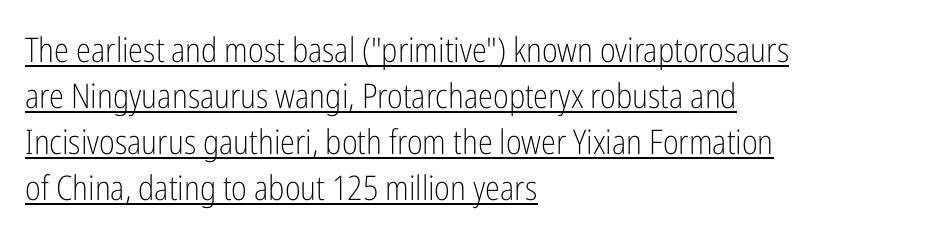
{"serif": "no", "italic": "no", "bold": "no", "weight": "light", "width": "condensed", "stroke_contrast": "low", "x_height": "medium", "monospaced": "no", "underline": "yes", "align": "left", "line_spacing": "normal", "line_spacing_ratio": 1.35, "letter_spacing": "normal", "letter_spacing_em": 0.0, "glyph_px": 34}
